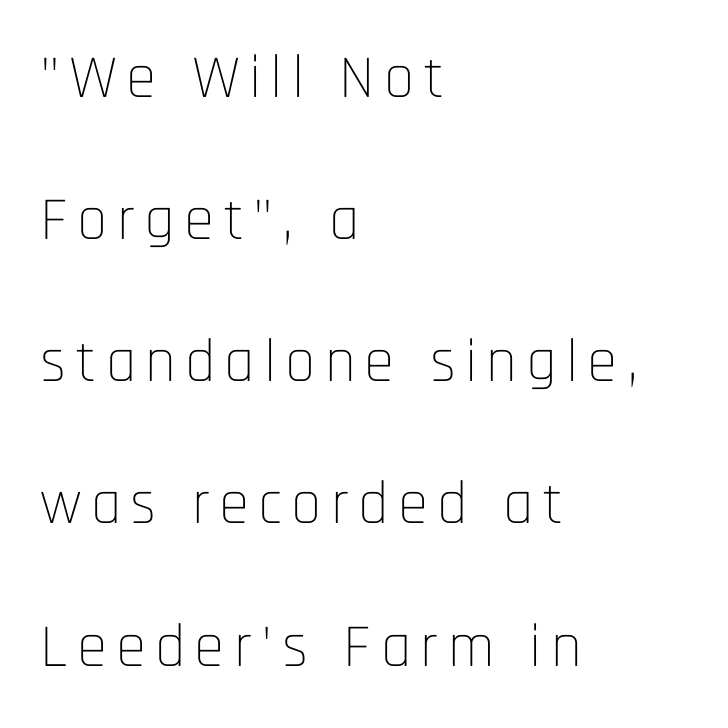
The image shows 61 px thin, condensed sans-serif type, upright; set left-aligned, loose line spacing (2.33x), not underlined; low stroke contrast and a large x-height.
